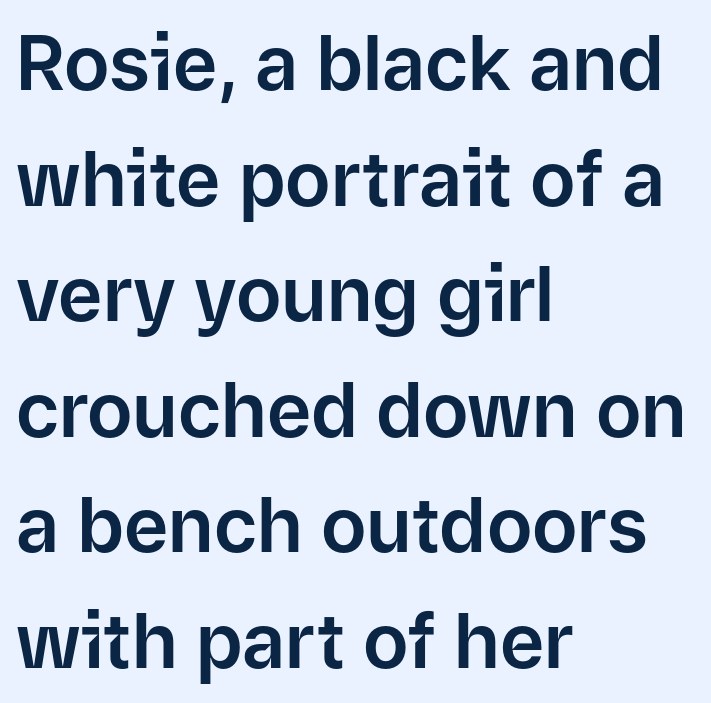
The area under the type is left untouched. The face used here is proportionally spaced, like ordinary book or web type. In CSS terms this would be text-align: left. You can tell it's not italic because the verticals are truly vertical.
